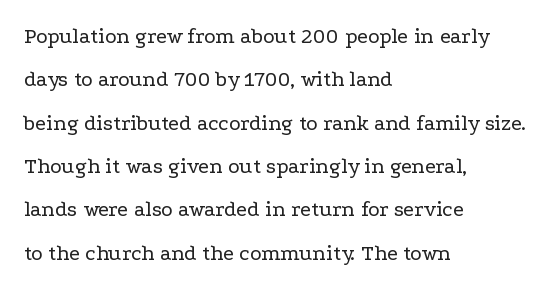
Q: Is the text bold? A: No.
Q: Is the text italic (slanted)? A: No, it is upright.
Q: Is the text underlined? A: No.
Q: How is the paragraph aligned? A: Left-aligned.
Q: Is the spacing between letters normal or unusually wide? A: Normal.
Q: Is the spacing between lines tight, normal or loose? A: Loose.
